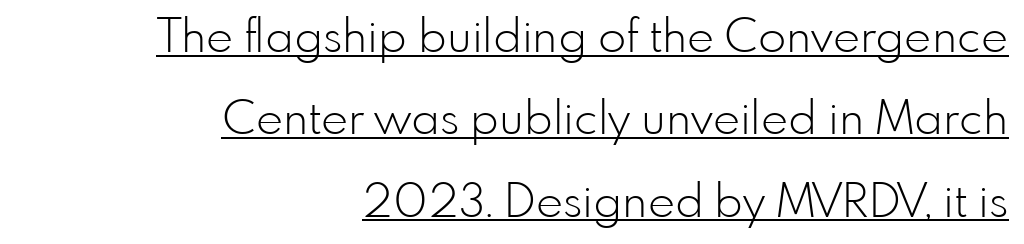
The image shows 46 px light sans-serif type, upright; set right-aligned, line spacing 1.79x, normal letter spacing, underlined; low stroke contrast and a small x-height.
